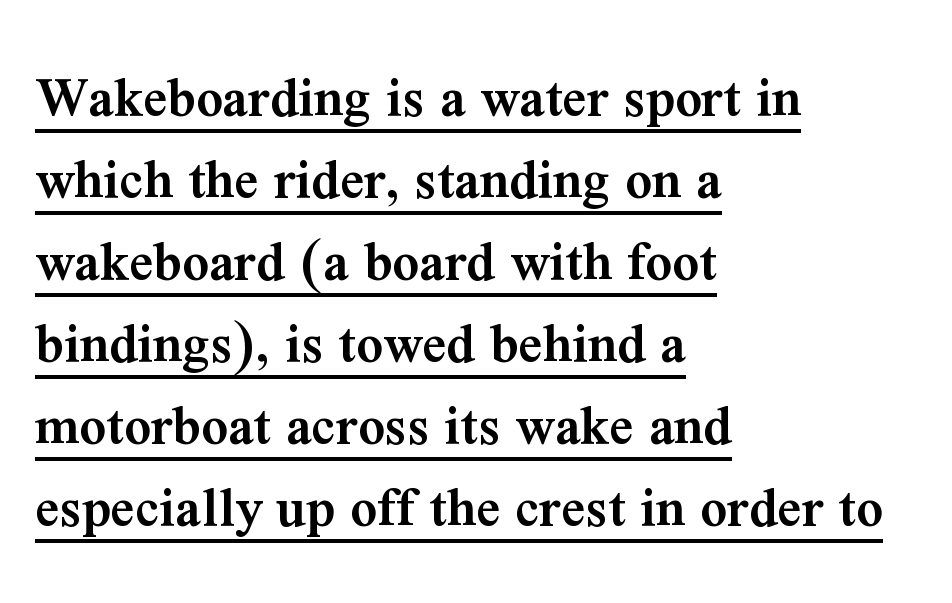
{"serif": "yes", "italic": "no", "bold": "semi", "weight": "semibold", "width": "normal", "stroke_contrast": "medium", "x_height": "medium", "monospaced": "no", "underline": "yes", "align": "left", "line_spacing": "normal", "line_spacing_ratio": 1.39, "letter_spacing": "normal", "letter_spacing_em": 0.0, "glyph_px": 59}
